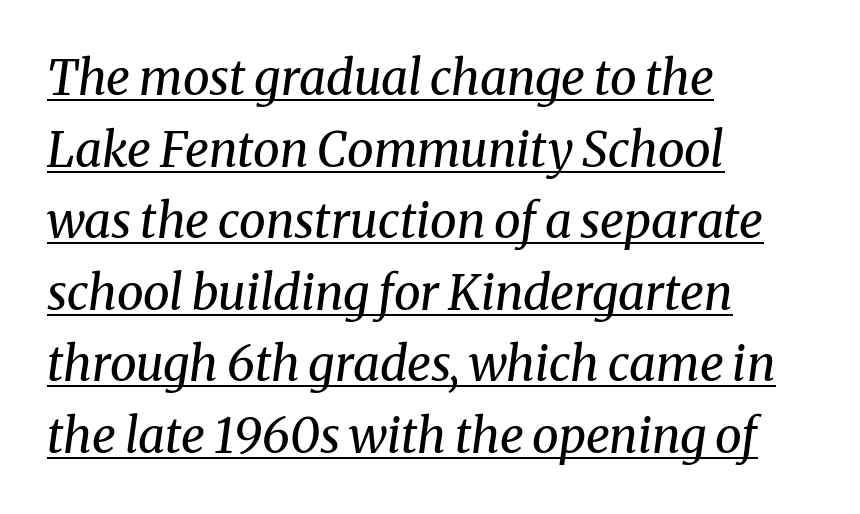
Q: Is the text bold? A: No.
Q: Is the text italic (slanted)? A: Yes, it leans right by about 8 degrees.
Q: Is the typeface a serif or a sans-serif typeface? A: Serif.
Q: Is the text underlined? A: Yes.
Q: How is the paragraph aligned? A: Left-aligned.
Q: Is the spacing between letters normal or unusually wide? A: Normal.
Q: Is the spacing between lines tight, normal or loose? A: Normal.
Q: Width (condensed, normal, or wide)? A: Normal.
Q: Stroke contrast? A: Medium.
Q: x-height? A: Medium.
Q: Monospaced? A: No.
